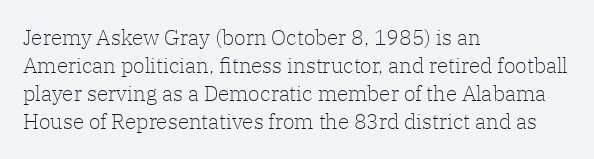
The image shows 21 px text type, upright; set left-aligned, normal line spacing (1.34x), normal letter spacing, not underlined.
